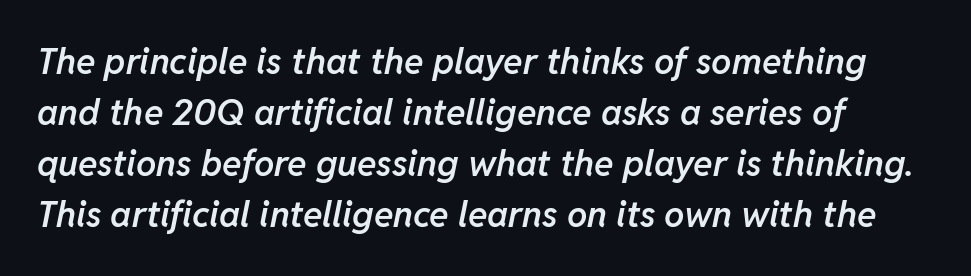
Q: Is the text bold? A: Semi-bold.
Q: Is the text italic (slanted)? A: Yes, it leans right by about 11 degrees.
Q: Is the text underlined? A: No.
Q: Is the spacing between letters normal or unusually wide? A: Normal.
Q: Is the spacing between lines tight, normal or loose? A: Normal.
Q: Width (condensed, normal, or wide)? A: Normal.
Q: Stroke contrast? A: Low.
Q: x-height? A: Medium.
Q: Monospaced? A: No.
